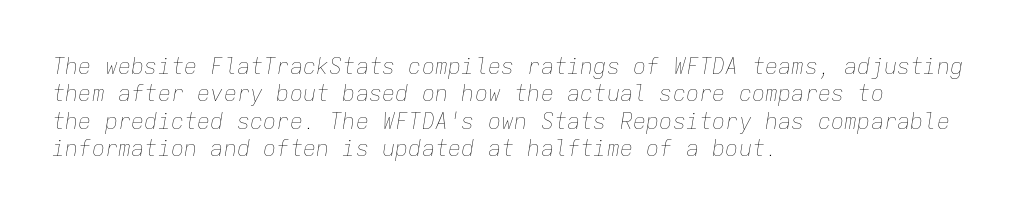
Q: Is the text bold? A: No.
Q: Is the text italic (slanted)? A: Yes, it leans right by about 9 degrees.
Q: Is the text underlined? A: No.
Q: How is the paragraph aligned? A: Left-aligned.
Q: Is the spacing between letters normal or unusually wide? A: Normal.
